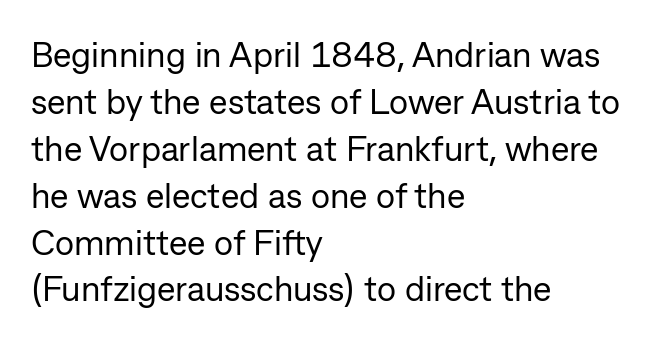
Q: Is the text bold? A: No.
Q: Is the text italic (slanted)? A: No, it is upright.
Q: Is the typeface a serif or a sans-serif typeface? A: Sans-serif.
Q: Is the text underlined? A: No.
Q: How is the paragraph aligned? A: Left-aligned.
Q: Is the spacing between letters normal or unusually wide? A: Normal.
Q: Is the spacing between lines tight, normal or loose? A: Normal.
Q: Width (condensed, normal, or wide)? A: Normal.
Q: Stroke contrast? A: Low.
Q: x-height? A: Medium.
Q: Monospaced? A: No.
